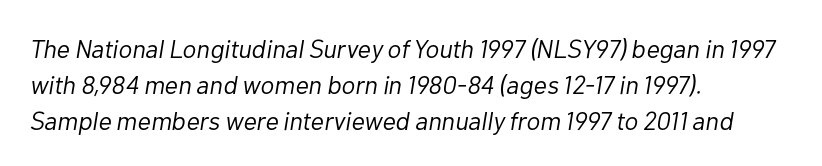
{"italic": "yes", "lean": "right", "slant_degrees": 10, "bold": "no", "underline": "no", "align": "left", "line_spacing": "normal", "line_spacing_ratio": 1.38, "letter_spacing": "normal", "letter_spacing_em": 0.0, "glyph_px": 26}
